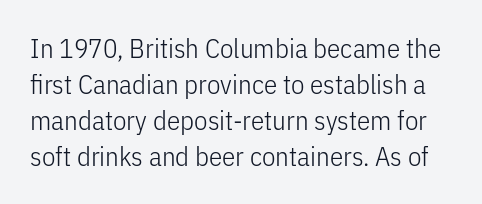
Nope, not italic — everything's standing straight. Only glyphs here, with clear space below each row. This rendering leaves character spacing at its baseline value. The lines sit at an ordinary, default distance from one another. Ink coverage per letter is moderate at most.
